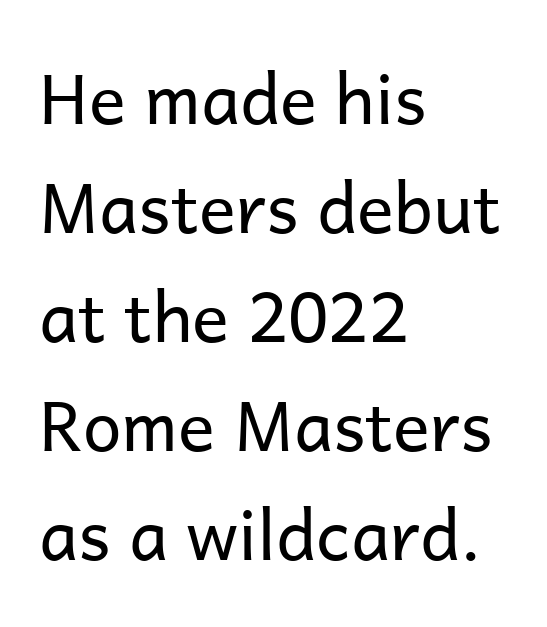
Q: Is the text bold? A: No.
Q: Is the text italic (slanted)? A: No, it is upright.
Q: Is the typeface a serif or a sans-serif typeface? A: Sans-serif.
Q: Is the text underlined? A: No.
Q: How is the paragraph aligned? A: Left-aligned.
Q: Is the spacing between letters normal or unusually wide? A: Normal.
Q: Is the spacing between lines tight, normal or loose? A: Normal.
Q: Width (condensed, normal, or wide)? A: Normal.
Q: Stroke contrast? A: Low.
Q: x-height? A: Medium.
Q: Monospaced? A: No.
